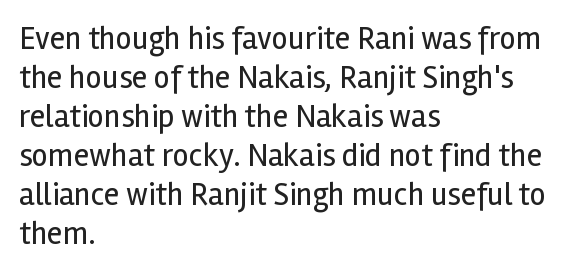
No extra ink here — the face is not bold. Here the designer chose a conventional face with non-uniform glyph widths. Every row of glyphs begins at an identical x-position on the left. These lines keep a tight, regular rhythm from letter to letter.
